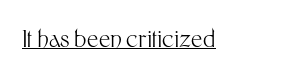
Q: Is the text bold? A: No.
Q: Is the text italic (slanted)? A: No, it is upright.
Q: Is the text underlined? A: Yes.
Q: Is the spacing between letters normal or unusually wide? A: Normal.
